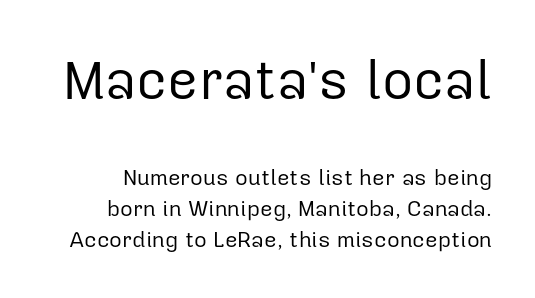
Q: Is the text bold? A: No.
Q: Is the text italic (slanted)? A: No, it is upright.
Q: Is the typeface a serif or a sans-serif typeface? A: Sans-serif.
Q: Is the text underlined? A: No.
Q: Is the spacing between letters normal or unusually wide? A: Normal.
Q: Is the spacing between lines tight, normal or loose? A: Normal.
Q: Which block of text is set in a larger size, the first (top) or the second (bottom)? A: The first (top) one.
Q: Width (condensed, normal, or wide)? A: Normal.
Q: Stroke contrast? A: Low.
Q: x-height? A: Medium.
Q: Monospaced? A: No.
